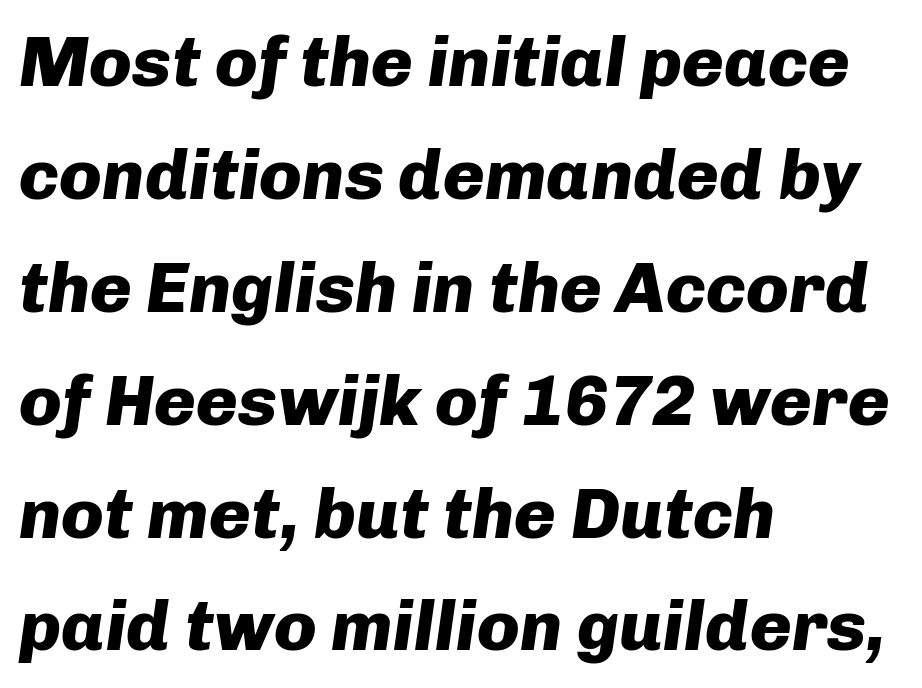
Q: Is the text bold? A: Yes.
Q: Is the text italic (slanted)? A: Yes, it leans right by about 8 degrees.
Q: Is the text underlined? A: No.
Q: How is the paragraph aligned? A: Left-aligned.
Q: Is the spacing between letters normal or unusually wide? A: Normal.
Q: Is the spacing between lines tight, normal or loose? A: Normal.
Q: Width (condensed, normal, or wide)? A: Normal.
Q: Stroke contrast? A: Low.
Q: x-height? A: Medium.
Q: Monospaced? A: No.
